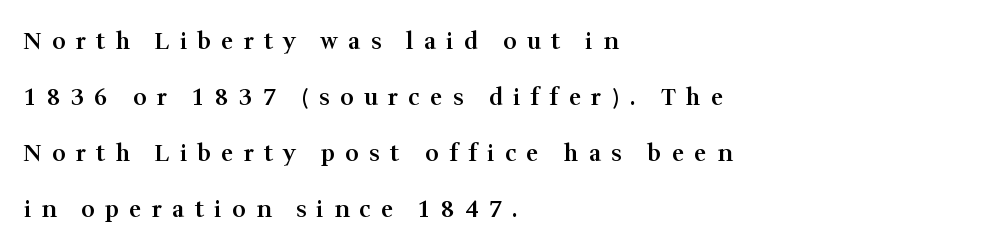
The image shows 23 px text type, upright; set left-aligned, loose line spacing (2.43x), unusually wide letter spacing (+0.45 em), not underlined.
